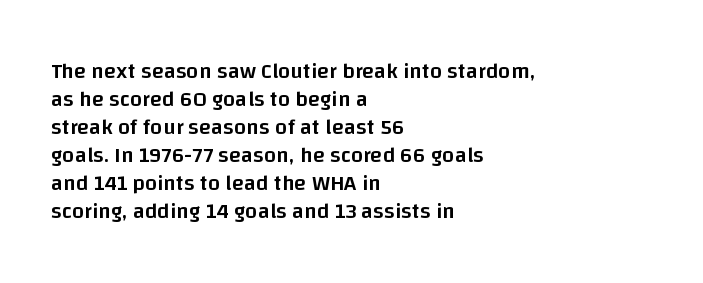
{"italic": "no", "bold": "semi", "underline": "no", "align": "left", "line_spacing": "normal", "line_spacing_ratio": 1.27, "letter_spacing": "normal", "letter_spacing_em": 0.0, "glyph_px": 22}
